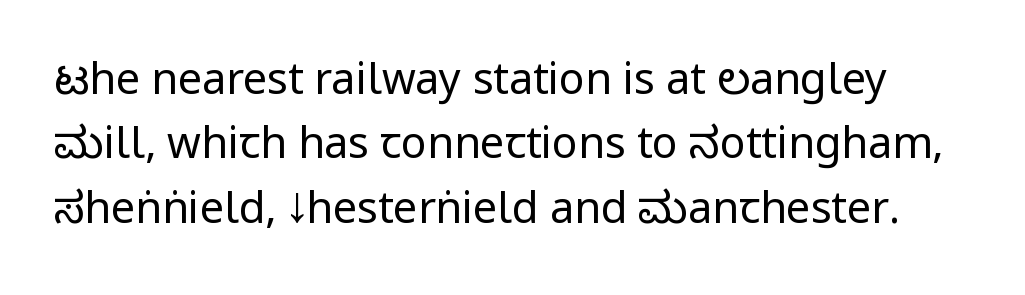
{"serif": "no", "italic": "no", "bold": "no", "weight": "regular", "width": "condensed", "stroke_contrast": "low", "x_height": "large", "monospaced": "no", "underline": "no", "line_spacing": "normal", "line_spacing_ratio": 1.5, "letter_spacing": "normal", "letter_spacing_em": 0.0, "glyph_px": 43}
